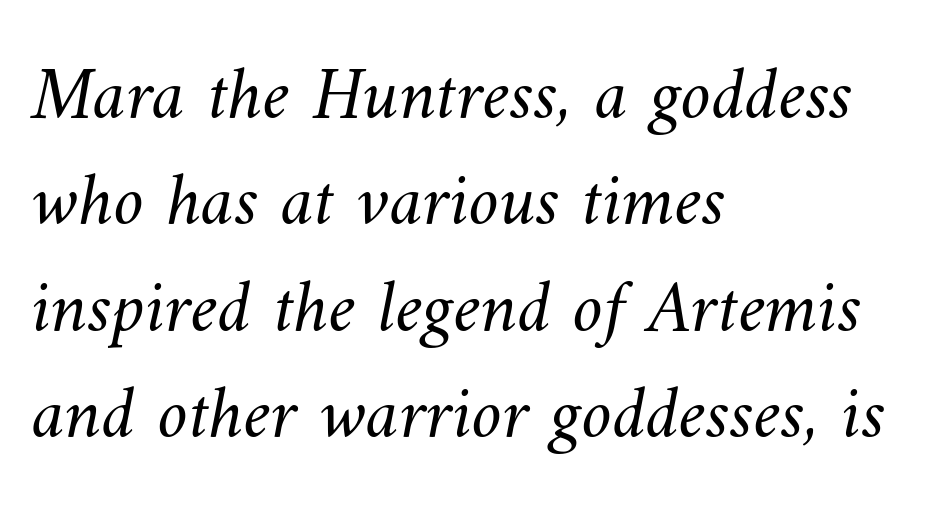
Each stroke keeps to a modest, everyday thickness or less. Spacing verdict: proportional, widths tailored to each character. Leading: standard. No extra tracking has been applied to these lines. Bare-footed words on every line.
